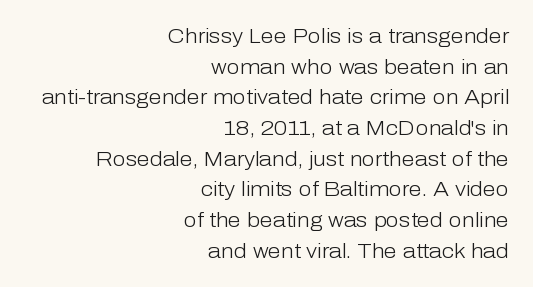
The lettering stays uniformly vertical, giving the passage a roman look. The lines sit at an ordinary, default distance from one another. This rendering uses right alignment, leaving the left contour irregular. Letters rest on an invisible, unmarked baseline. The passage shown has conventional tracking throughout. Is the type heavy? It reads as light-to-regular instead.
